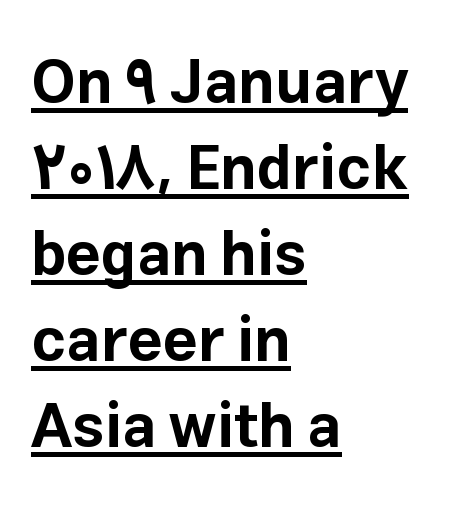
Q: Is the text bold? A: Yes.
Q: Is the text italic (slanted)? A: No, it is upright.
Q: Is the typeface a serif or a sans-serif typeface? A: Sans-serif.
Q: Is the text underlined? A: Yes.
Q: How is the paragraph aligned? A: Left-aligned.
Q: Is the spacing between letters normal or unusually wide? A: Normal.
Q: Is the spacing between lines tight, normal or loose? A: Normal.
Q: Width (condensed, normal, or wide)? A: Normal.
Q: Stroke contrast? A: Low.
Q: x-height? A: Medium.
Q: Monospaced? A: No.
